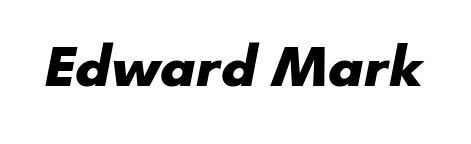
The image shows 57 px heavy sans-serif type; set normal letter spacing, not underlined; low stroke contrast and a small x-height.
